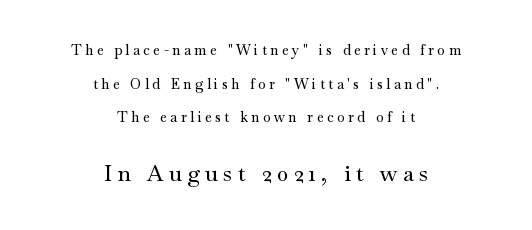
The image shows 22 px text type, upright; set centered, loose line spacing (2.4x), unusually wide letter spacing (+0.25 em), not underlined; the second (bottom) block is 1.57x larger.
